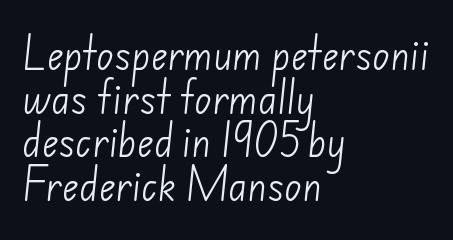
The image shows 36 px light sans-serif type; set left-aligned, line spacing 1.21x, normal letter spacing, not underlined; low stroke contrast and a small x-height.
